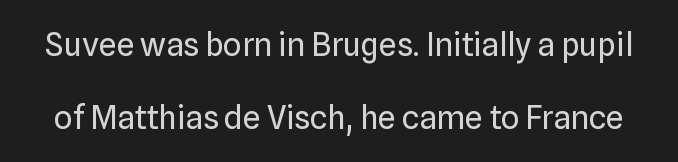
The image shows 32 px regular-weight sans-serif type, upright; set loose line spacing (2.28x), normal letter spacing, not underlined; low stroke contrast and a medium x-height.
